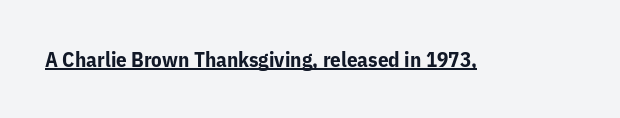
{"italic": "no", "bold": "yes", "underline": "yes", "letter_spacing": "normal", "letter_spacing_em": 0.0, "glyph_px": 21}
